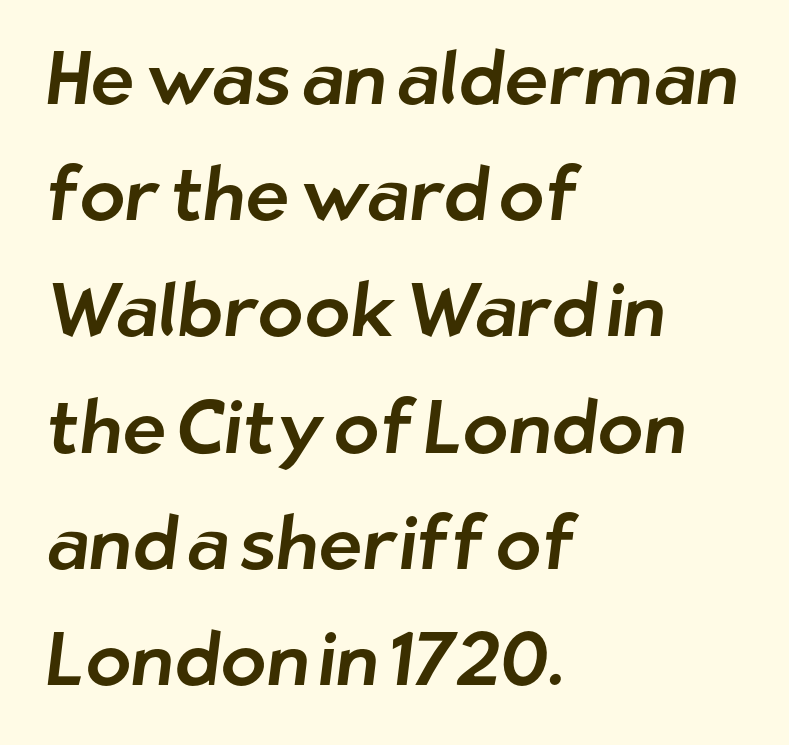
{"serif": "no", "width": "normal", "stroke_contrast": "low", "x_height": "medium", "monospaced": "no", "underline": "no", "align": "left", "line_spacing": "normal", "line_spacing_ratio": 1.55, "letter_spacing": "normal", "letter_spacing_em": 0.0, "glyph_px": 75}
